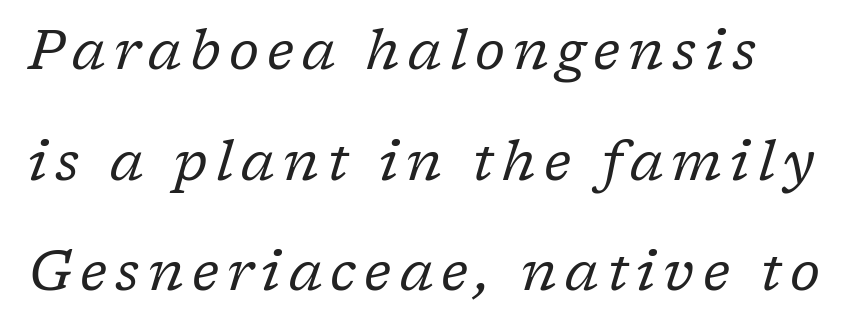
Widely set lines give the paragraph a tall, airy silhouette. Honestly, there is no underline to notice here at all. The passage shown is typed in a proportional face where columns would drift. A typesetter would label this face a serif. Each stroke keeps to a modest, everyday thickness or less. The lettering tilts uniformly, giving the passage an italic look.
